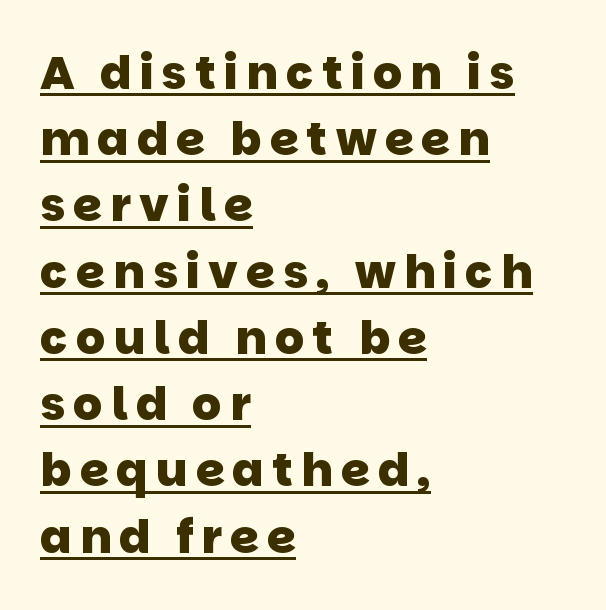
Honestly, the underline is the first thing you notice here. Each new line begins a customary step beneath the previous one. This rendering uses left alignment, leaving the right contour irregular. Does the type have serifs? No, each stem ends abruptly. Each letter keeps its own natural width here, so spacing adapts to shape.
